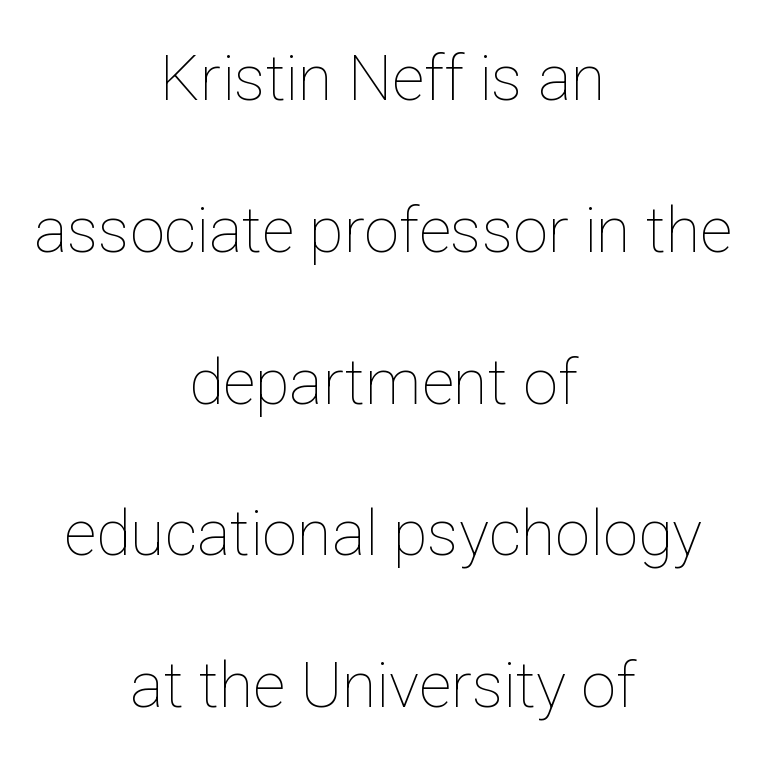
Q: Is the text bold? A: No.
Q: Is the text italic (slanted)? A: No, it is upright.
Q: Is the text underlined? A: No.
Q: How is the paragraph aligned? A: Centered.
Q: Is the spacing between letters normal or unusually wide? A: Normal.
Q: Is the spacing between lines tight, normal or loose? A: Loose.
Q: Width (condensed, normal, or wide)? A: Normal.
Q: Stroke contrast? A: Low.
Q: x-height? A: Medium.
Q: Monospaced? A: No.
